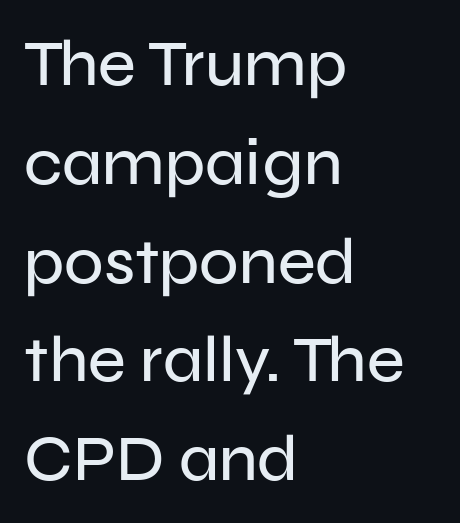
Q: Is the text italic (slanted)? A: No, it is upright.
Q: Is the typeface a serif or a sans-serif typeface? A: Sans-serif.
Q: Is the text underlined? A: No.
Q: How is the paragraph aligned? A: Left-aligned.
Q: Is the spacing between letters normal or unusually wide? A: Normal.
Q: Is the spacing between lines tight, normal or loose? A: Normal.
Q: Width (condensed, normal, or wide)? A: Normal.
Q: Stroke contrast? A: Low.
Q: x-height? A: Medium.
Q: Monospaced? A: No.
